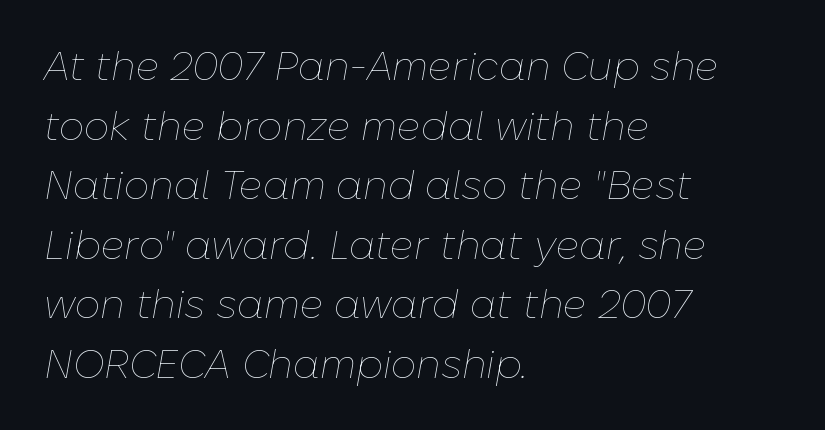
The font is comparable to plain body text, perhaps lighter. Baseline-to-baseline distance is the conventional proportion of letter height. The whole block is typeset with a tilt. The letters advance in unequal steps, a hallmark of proportional type. Between one letter and the next there's only the usual sliver of space. Clear beneath every line of the passage.
